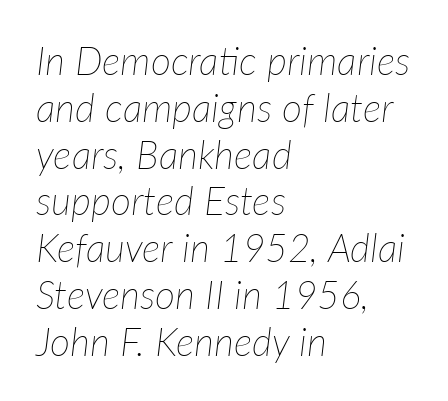
{"italic": "yes", "lean": "right", "slant_degrees": 7, "bold": "no", "weight": "thin", "width": "normal", "stroke_contrast": "low", "x_height": "medium", "monospaced": "no", "underline": "no", "align": "left", "line_spacing_ratio": 1.2, "letter_spacing": "normal", "letter_spacing_em": 0.0, "glyph_px": 39}
